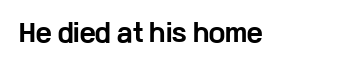
Q: Is the text bold? A: Yes.
Q: Is the text italic (slanted)? A: No, it is upright.
Q: Is the text underlined? A: No.
Q: Is the spacing between letters normal or unusually wide? A: Normal.
